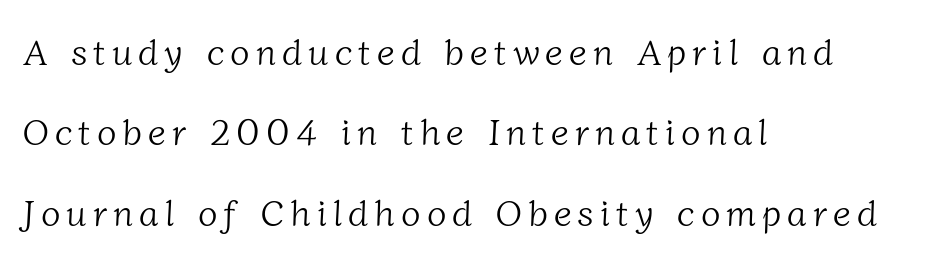
Q: Is the text bold? A: No.
Q: Is the typeface a serif or a sans-serif typeface? A: Serif.
Q: Is the text underlined? A: No.
Q: How is the paragraph aligned? A: Left-aligned.
Q: Is the spacing between lines tight, normal or loose? A: Loose.
Q: Width (condensed, normal, or wide)? A: Normal.
Q: Stroke contrast? A: Low.
Q: x-height? A: Medium.
Q: Monospaced? A: No.
